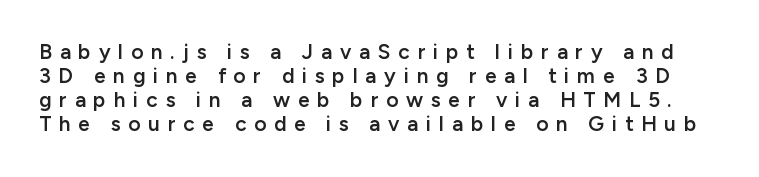
Q: Is the text bold? A: Semi-bold.
Q: Is the text italic (slanted)? A: No, it is upright.
Q: Is the text underlined? A: No.
Q: Is the spacing between letters normal or unusually wide? A: Unusually wide.
Q: Is the spacing between lines tight, normal or loose? A: Tight.
